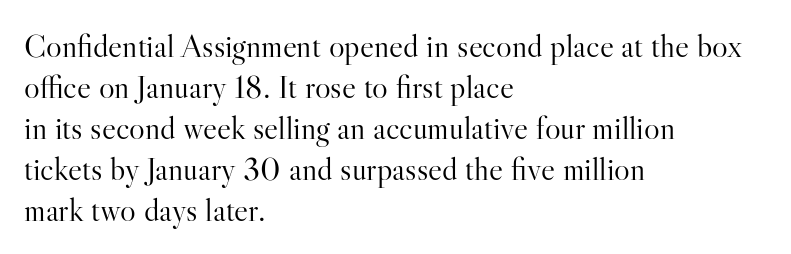
The paragraph shown leans on its left margin. Observe the serifs anchoring each vertical stroke in this sample. No italicization has been applied; the sample stays upright. Proportional: the letters do not fall into vertical columns. Letters have the restrained weight of plain body copy at most.
